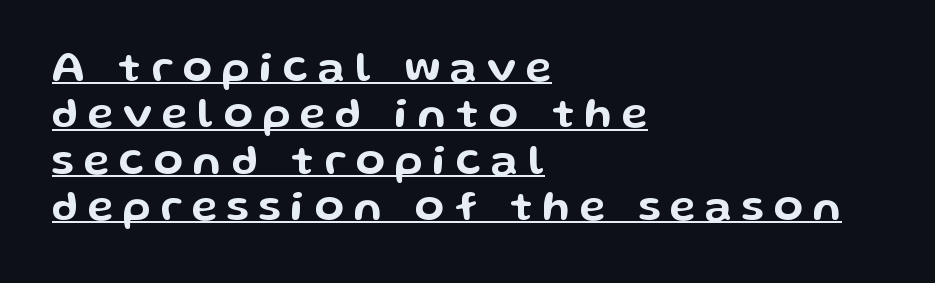
The image shows 43 px wide sans-serif type, upright; set left-aligned, tight line spacing (1.08x), unusually wide letter spacing (+0.23 em), underlined; low stroke contrast and a medium x-height.
